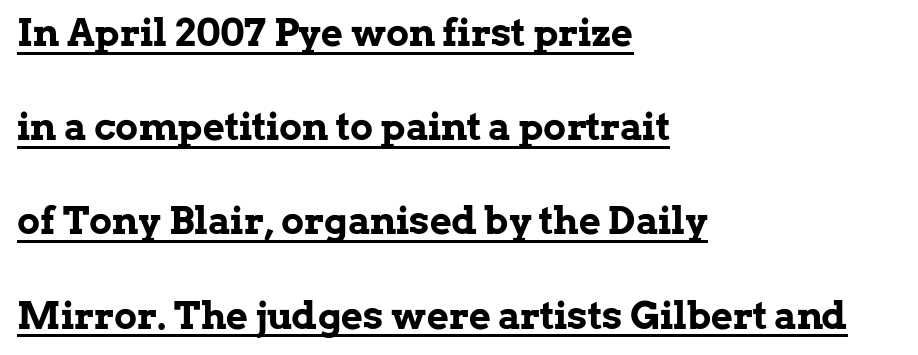
Each letter keeps its own natural width here, so spacing adapts to shape. The type family on display is of the serif kind. Visually the block forms a straight wall on the left and a jagged coastline on the right. Glance below the letters and you will spot a drawn line. The rendering keeps characters at their native spacing.
